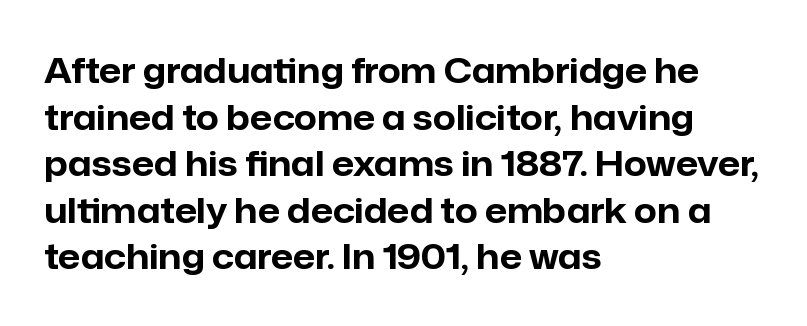
{"serif": "no", "italic": "no", "bold": "yes", "weight": "bold", "width": "normal", "stroke_contrast": "low", "x_height": "medium", "monospaced": "no", "underline": "no", "align": "left", "line_spacing": "normal", "line_spacing_ratio": 1.33, "letter_spacing": "normal", "letter_spacing_em": 0.0, "glyph_px": 35}
